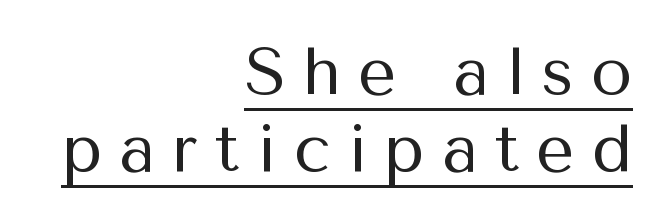
{"serif": "no", "italic": "no", "bold": "no", "weight": "regular", "width": "normal", "stroke_contrast": "medium", "x_height": "medium", "monospaced": "no", "underline": "yes", "align": "right", "line_spacing": "tight", "line_spacing_ratio": 1.15, "letter_spacing": "wide", "letter_spacing_em": 0.25, "glyph_px": 67}
